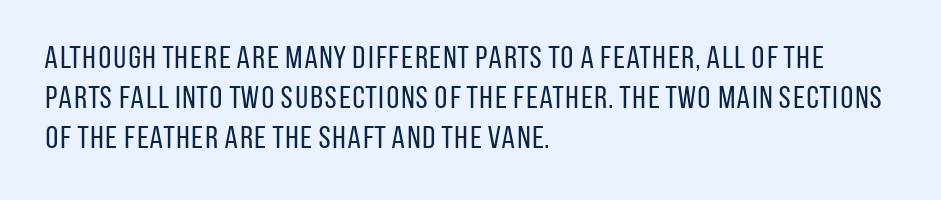
Is the letter spacing exaggerated? No — it looks like the ordinary default. Teacher's note: observe the even left margin — that is flush-left alignment. These lines are composed in type without serifs. The gap between lines stays unmarked.
